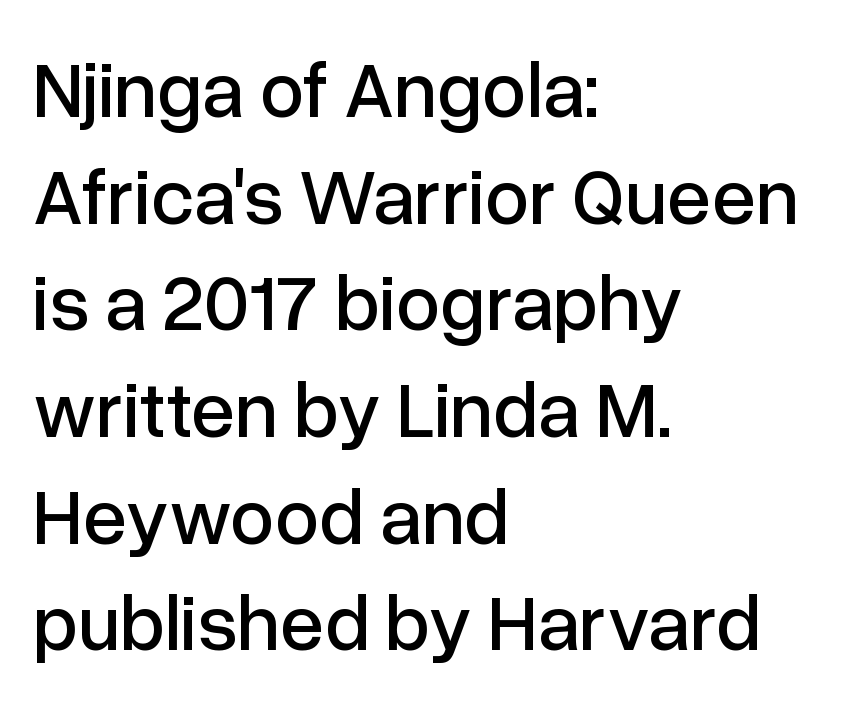
Rows of type keep a routine distance in the vertical direction. These lines stack with their left ends in a neat column. Note the varied advance widths — an 'i' is clearly narrower than an 'm'. Plain, unruled lines of type.
